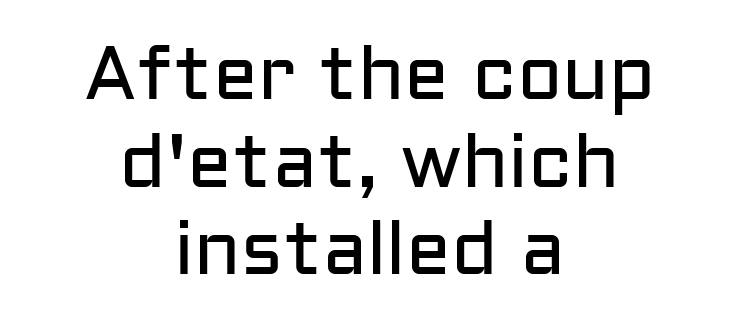
{"serif": "no", "italic": "no", "bold": "no", "weight": "regular", "width": "normal", "stroke_contrast": "low", "x_height": "medium", "monospaced": "no", "underline": "no", "align": "center", "line_spacing_ratio": 1.17, "letter_spacing": "normal", "letter_spacing_em": 0.0, "glyph_px": 75}
